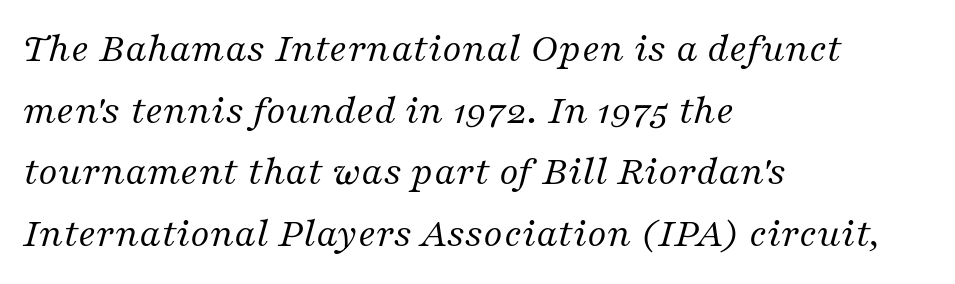
{"serif": "yes", "italic": "yes", "lean": "right", "slant_degrees": 16, "bold": "no", "weight": "regular", "width": "normal", "stroke_contrast": "medium", "x_height": "medium", "monospaced": "no", "underline": "no", "align": "left", "line_spacing": "normal", "line_spacing_ratio": 1.47, "letter_spacing": "normal", "letter_spacing_em": 0.0, "glyph_px": 42}
